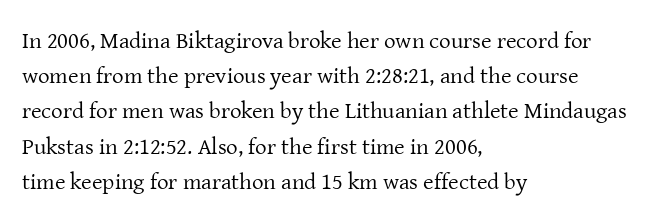
The image shows 23 px text type, upright; set left-aligned, normal line spacing (1.53x), normal letter spacing, not underlined.
